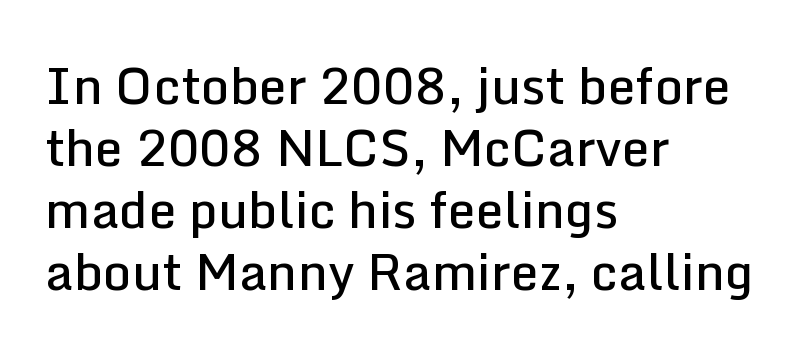
The image shows 50 px semibold sans-serif type, upright; set left-aligned, line spacing 1.24x, normal letter spacing, not underlined; low stroke contrast and a medium x-height.
